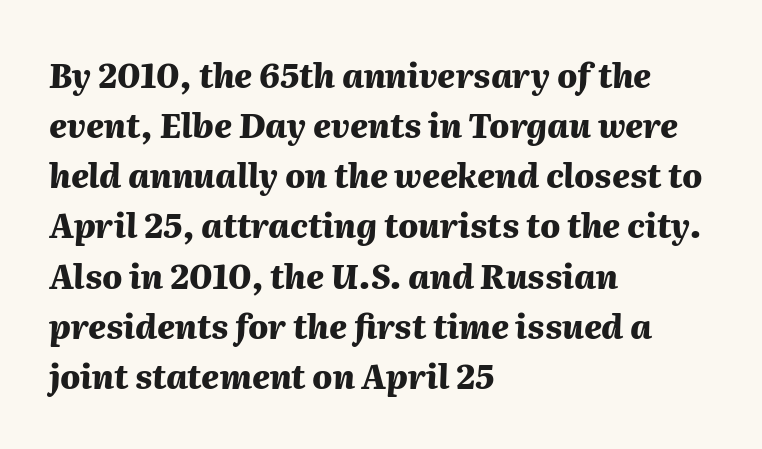
{"italic": "yes", "lean": "right", "slant_degrees": 2, "bold": "yes", "weight": "heavy", "width": "normal", "stroke_contrast": "medium", "x_height": "medium", "monospaced": "no", "underline": "no", "align": "left", "line_spacing": "normal", "line_spacing_ratio": 1.52, "letter_spacing": "normal", "letter_spacing_em": 0.0, "glyph_px": 33}
